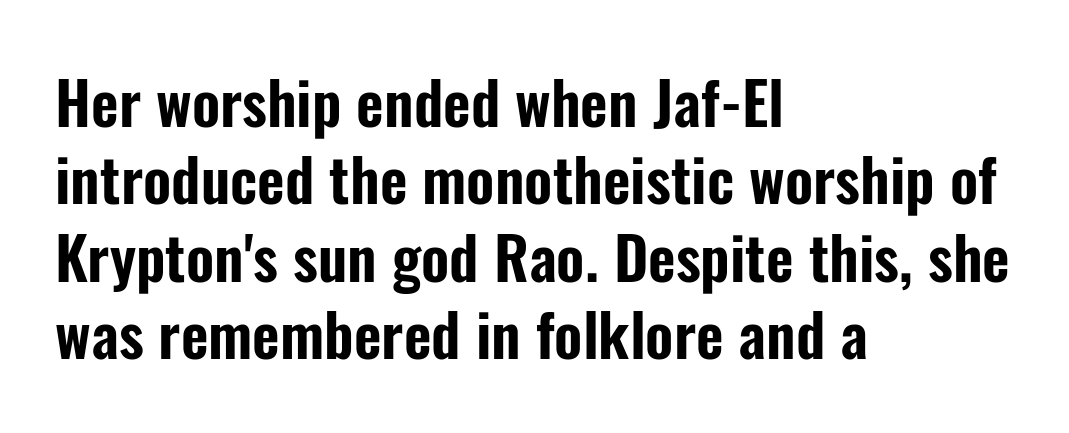
Q: Is the text italic (slanted)? A: No, it is upright.
Q: Is the typeface a serif or a sans-serif typeface? A: Sans-serif.
Q: Is the text underlined? A: No.
Q: How is the paragraph aligned? A: Left-aligned.
Q: Is the spacing between letters normal or unusually wide? A: Normal.
Q: Is the spacing between lines tight, normal or loose? A: Normal.
Q: Width (condensed, normal, or wide)? A: Condensed.
Q: Stroke contrast? A: Low.
Q: x-height? A: Medium.
Q: Monospaced? A: No.
